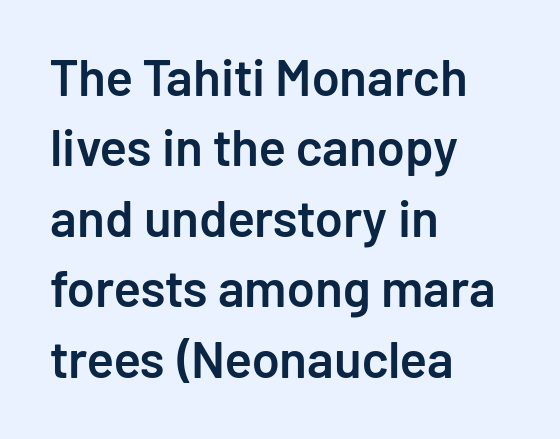
What's the leading like? Ordinary, nothing unusual. The type family on display is of the sans-serif kind. Caption: semibold face, moderately heavy strokes. Spacing verdict: proportional, widths tailored to each character. The typesetter chose a ragged-right arrangement here. The lettering stays uniformly vertical, giving the passage a roman look.
